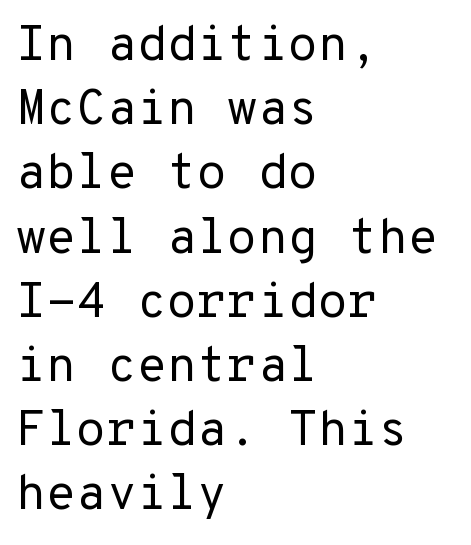
The image shows 49 px regular-weight sans-serif type, upright; set left-aligned, normal line spacing (1.31x), normal letter spacing, not underlined; low stroke contrast and a medium x-height.
